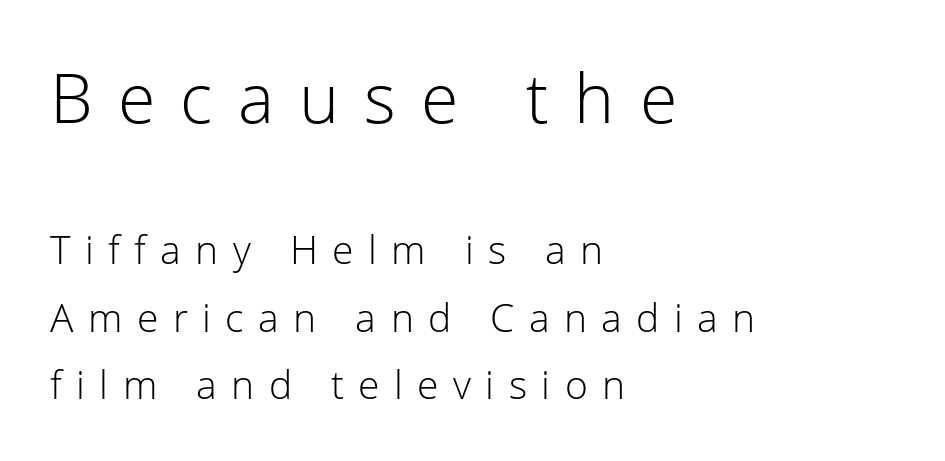
{"serif": "no", "italic": "no", "bold": "no", "weight": "light", "width": "normal", "stroke_contrast": "low", "x_height": "medium", "monospaced": "no", "underline": "no", "align": "left", "line_spacing_ratio": 1.73, "letter_spacing": "wide", "letter_spacing_em": 0.37, "larger_block": "first", "size_ratio": 1.74, "glyph_px": 68}
